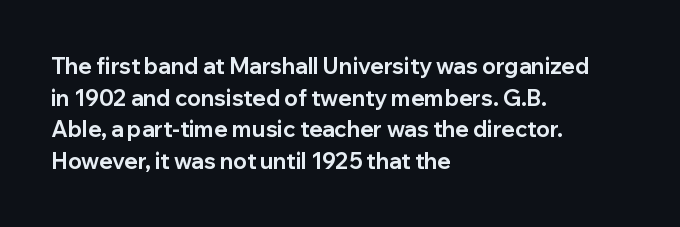
The image shows 22 px bold type, upright; set left-aligned, normal line spacing (1.44x), normal letter spacing, not underlined.
